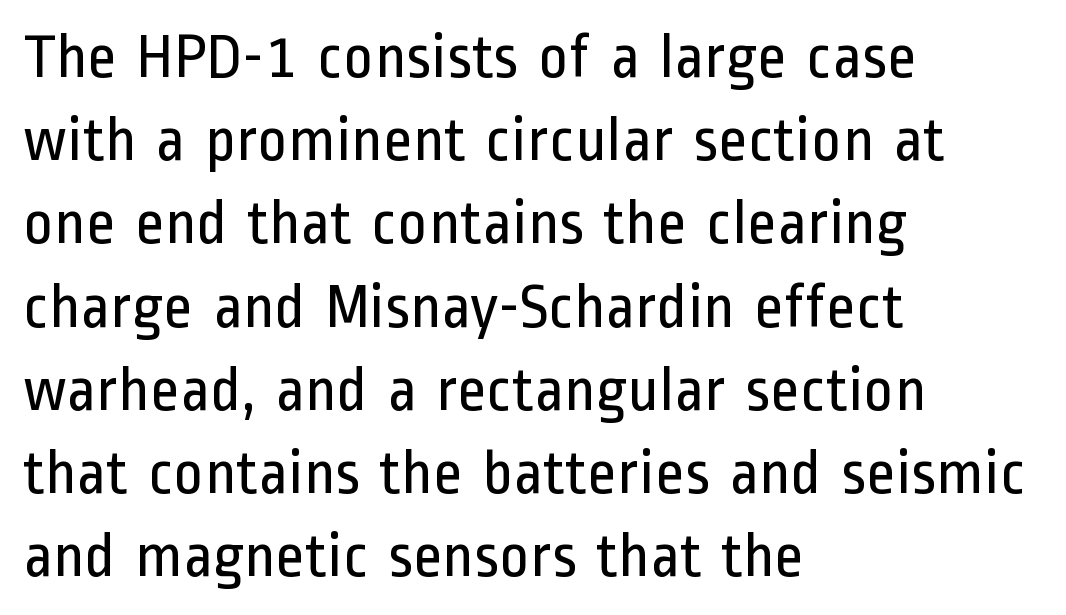
{"serif": "no", "italic": "no", "bold": "no", "weight": "regular", "width": "condensed", "stroke_contrast": "low", "x_height": "medium", "monospaced": "no", "underline": "no", "align": "left", "line_spacing": "normal", "line_spacing_ratio": 1.3, "letter_spacing": "normal", "letter_spacing_em": 0.0, "glyph_px": 64}
